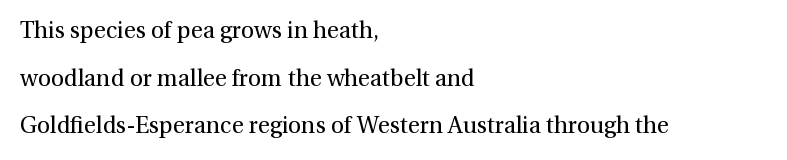
The image shows 23 px text type, upright; set left-aligned, loose line spacing (2.07x), normal letter spacing, not underlined.
